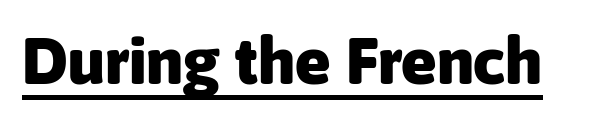
The image shows 66 px heavy sans-serif type, upright; set normal letter spacing, underlined; low stroke contrast and a medium x-height.
